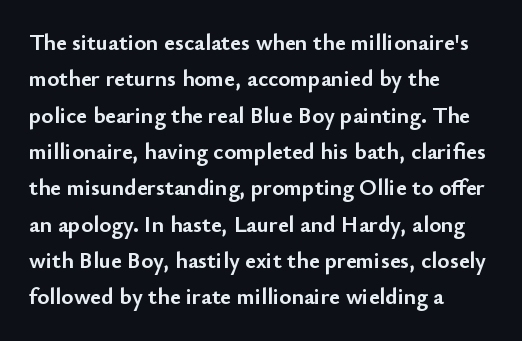
The text block is weighted toward the left margin, trailing off unevenly rightward. These lines carry a lot of weight — the face is fully bold. The letters stand upright; this is a roman face. Each row of text sits above clean, open space. This rendering leaves character spacing at its baseline value.
